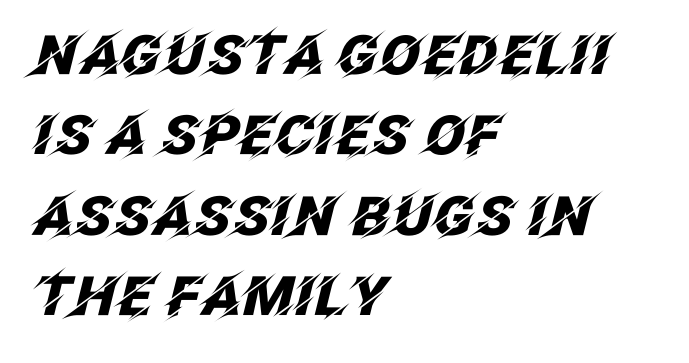
Q: Is the text bold? A: Yes.
Q: Is the text italic (slanted)? A: Yes, it leans right by about 12 degrees.
Q: Is the text underlined? A: No.
Q: How is the paragraph aligned? A: Left-aligned.
Q: Is the spacing between letters normal or unusually wide? A: Normal.
Q: Is the spacing between lines tight, normal or loose? A: Normal.
Q: Width (condensed, normal, or wide)? A: Normal.
Q: Stroke contrast? A: Low.
Q: x-height? A: Large.
Q: Monospaced? A: No.
